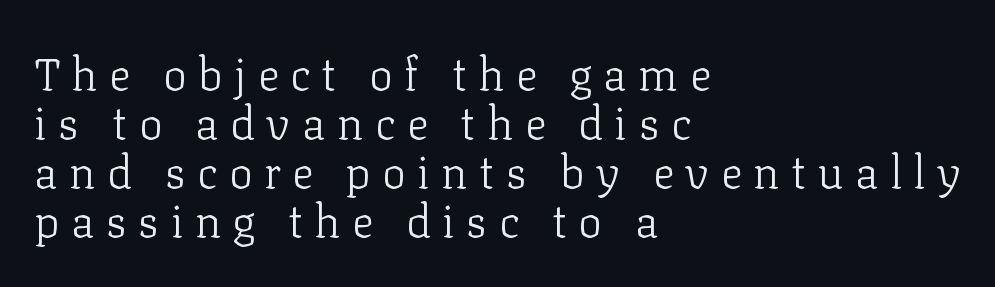
Q: Is the text bold? A: No.
Q: Is the text italic (slanted)? A: No, it is upright.
Q: Is the typeface a serif or a sans-serif typeface? A: Serif.
Q: Is the text underlined? A: No.
Q: How is the paragraph aligned? A: Left-aligned.
Q: Is the spacing between letters normal or unusually wide? A: Unusually wide.
Q: Is the spacing between lines tight, normal or loose? A: Tight.
Q: Width (condensed, normal, or wide)? A: Normal.
Q: Stroke contrast? A: Low.
Q: x-height? A: Medium.
Q: Monospaced? A: No.
